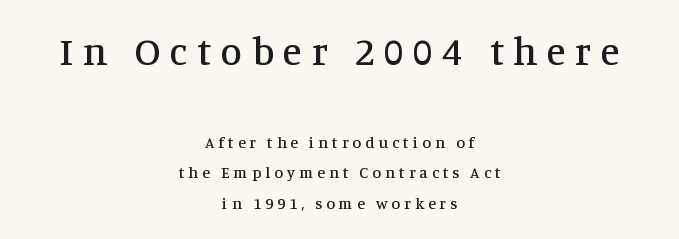
The image shows 39 px serif type, upright; set centered, loose line spacing (1.91x), unusually wide letter spacing (+0.25 em), not underlined; the first (top) block is 2.44x larger; medium stroke contrast and a large x-height.
